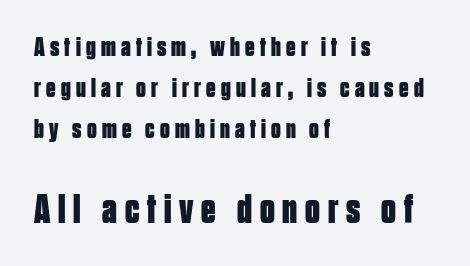
The image shows 41 px bold, condensed sans-serif type, upright; set left-aligned, normal line spacing (1.52x), not underlined; the second (bottom) block is 1.52x larger; low stroke contrast and a large x-height.
